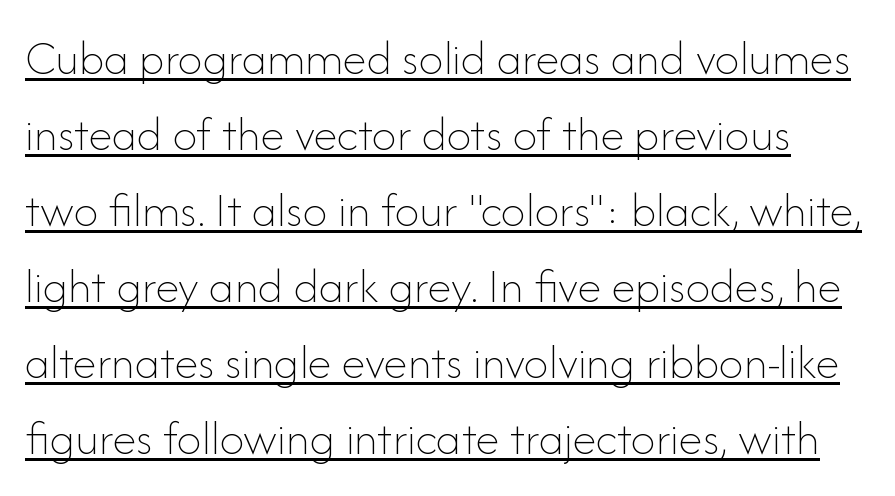
Q: Is the text bold? A: No.
Q: Is the text italic (slanted)? A: No, it is upright.
Q: Is the text underlined? A: Yes.
Q: Is the spacing between letters normal or unusually wide? A: Normal.
Q: Is the spacing between lines tight, normal or loose? A: Normal.
Q: Width (condensed, normal, or wide)? A: Normal.
Q: Stroke contrast? A: Low.
Q: x-height? A: Small.
Q: Monospaced? A: No.
